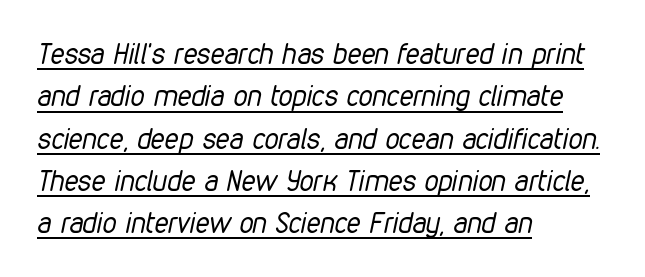
{"italic": "yes", "lean": "right", "slant_degrees": 12, "bold": "no", "weight": "regular", "width": "condensed", "stroke_contrast": "low", "x_height": "medium", "monospaced": "no", "underline": "yes", "align": "left", "line_spacing": "normal", "line_spacing_ratio": 1.51, "letter_spacing": "normal", "letter_spacing_em": 0.0, "glyph_px": 28}
